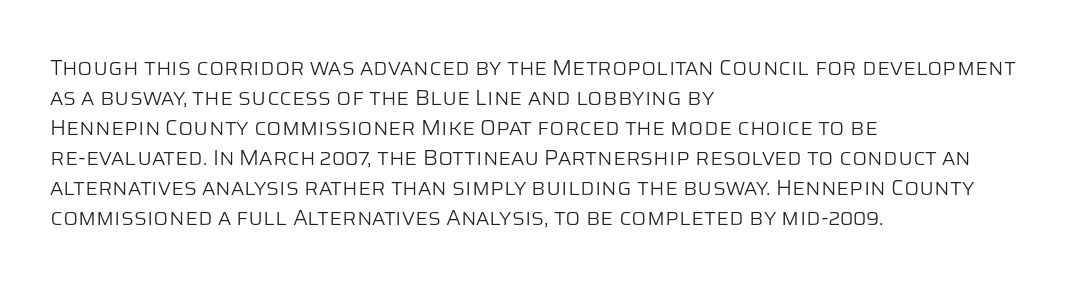
{"italic": "no", "bold": "no", "underline": "no", "align": "left", "line_spacing": "normal", "line_spacing_ratio": 1.36, "letter_spacing": "normal", "letter_spacing_em": 0.0, "glyph_px": 22}
